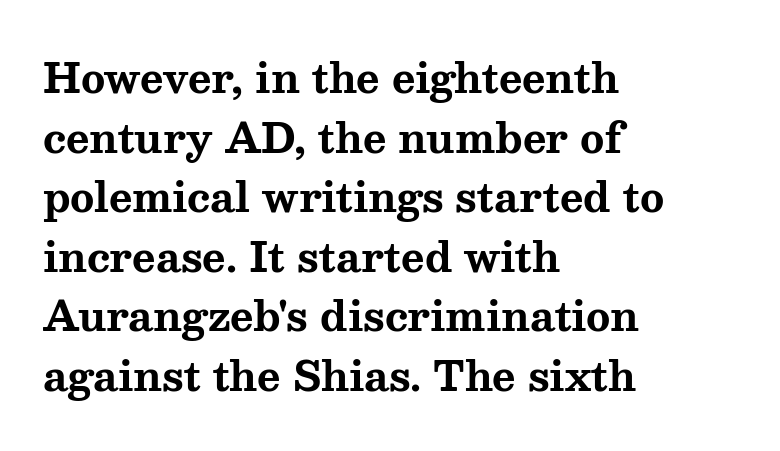
Q: Is the text bold? A: Yes.
Q: Is the text italic (slanted)? A: No, it is upright.
Q: Is the typeface a serif or a sans-serif typeface? A: Serif.
Q: Is the text underlined? A: No.
Q: How is the paragraph aligned? A: Left-aligned.
Q: Is the spacing between letters normal or unusually wide? A: Normal.
Q: Is the spacing between lines tight, normal or loose? A: Normal.
Q: Width (condensed, normal, or wide)? A: Wide.
Q: Stroke contrast? A: Medium.
Q: x-height? A: Medium.
Q: Monospaced? A: No.
